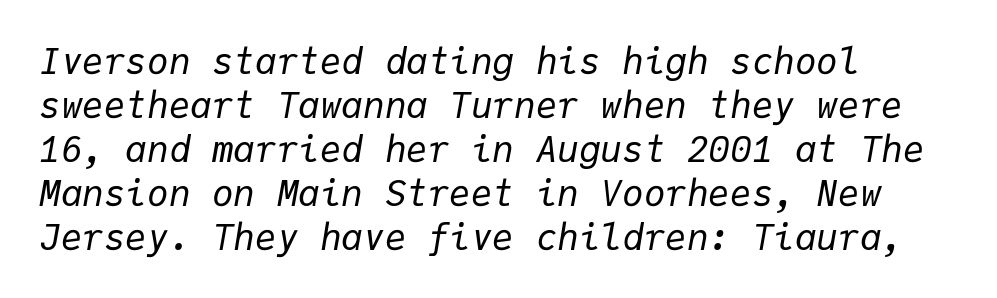
Designer's note — italics engaged. The strip under each line holds only bare page. Where is the straight margin? On the left. Here the designer chose a console-style face with uniform glyph widths. The characters are drawn with everyday or finer stroke widths. Tracking value appears to be zero — textbook default spacing.
